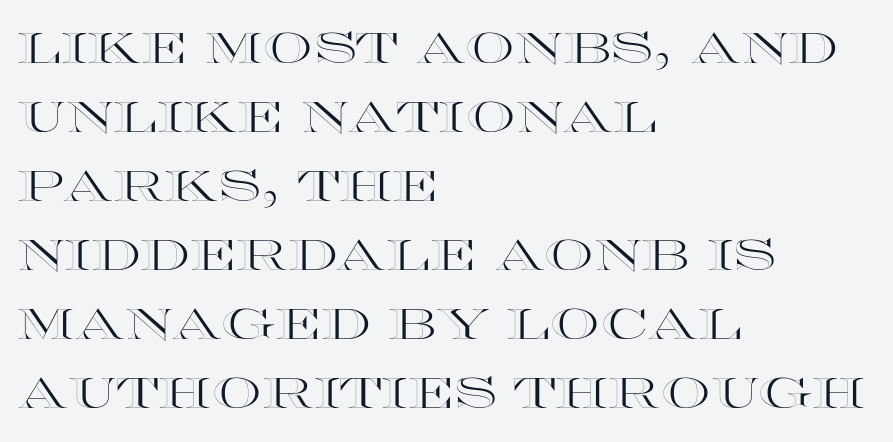
Designer's note — italics off, roman on. The baseline area is clear. Typeset ragged right — the left edge is the straight one. How would I describe the line gaps? Plain and ordinary.
